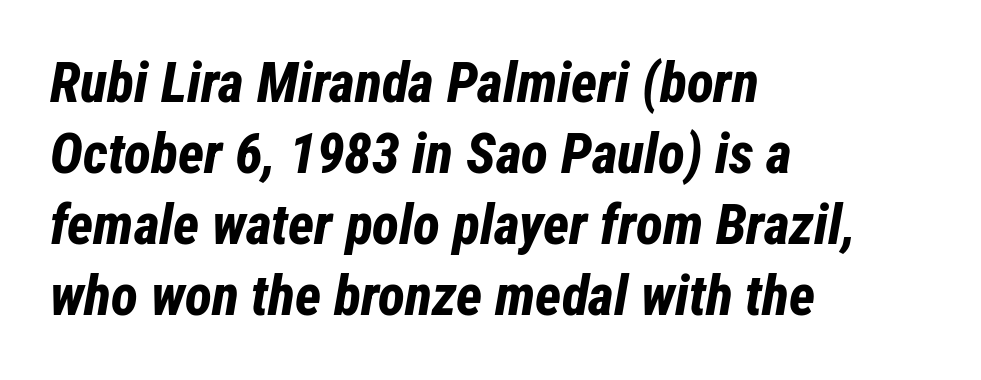
The image shows 56 px bold, condensed type, italic (leaning right); set left-aligned, normal line spacing (1.27x), normal letter spacing, not underlined; low stroke contrast and a medium x-height.
